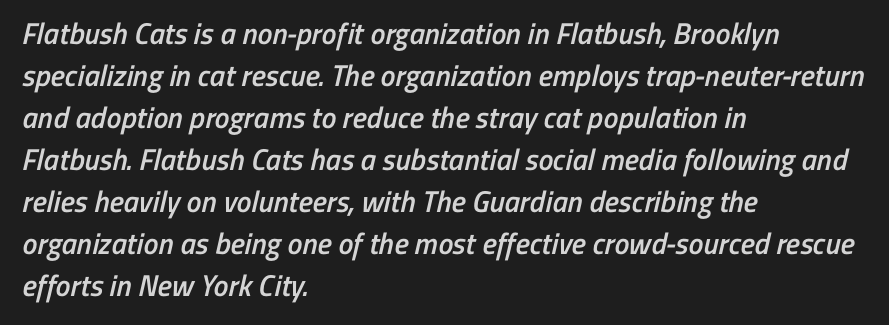
Whoever set this chose a conventional vertical rhythm. The face used here is rendered with its standard letterfit. Where is the straight margin? On the left. Stroke terminals: plain, sans-serif. Heft: intermediate — a semibold. The face used here is proportionally spaced, like ordinary book or web type.
